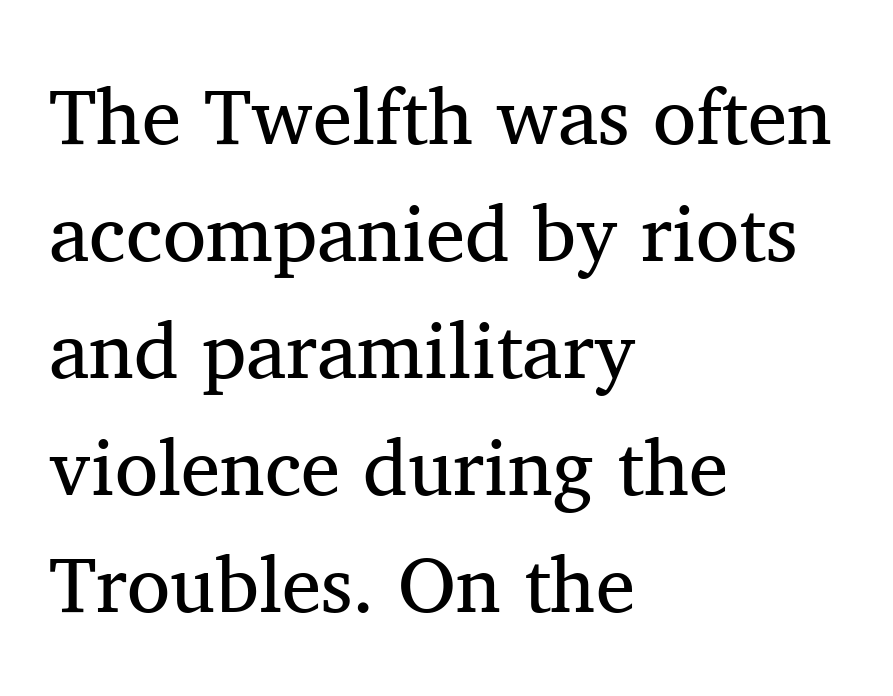
{"serif": "yes", "italic": "no", "bold": "no", "weight": "regular", "width": "normal", "stroke_contrast": "medium", "x_height": "medium", "monospaced": "no", "underline": "no", "align": "left", "line_spacing": "normal", "line_spacing_ratio": 1.48, "letter_spacing": "normal", "letter_spacing_em": 0.0, "glyph_px": 79}
